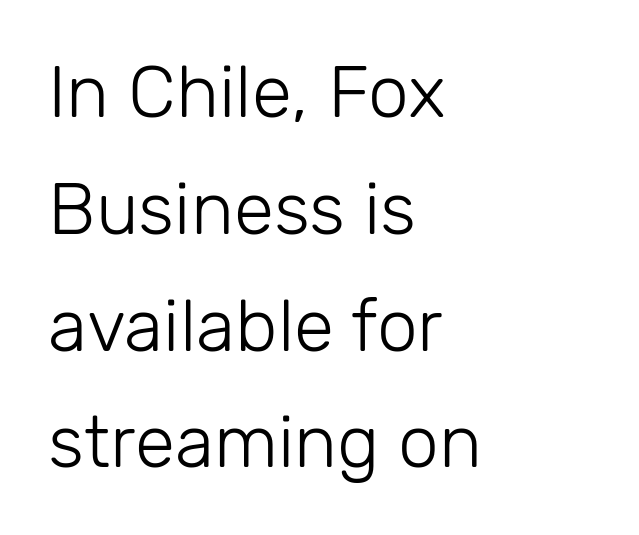
Q: Is the text bold? A: No.
Q: Is the text italic (slanted)? A: No, it is upright.
Q: Is the typeface a serif or a sans-serif typeface? A: Sans-serif.
Q: Is the text underlined? A: No.
Q: How is the paragraph aligned? A: Left-aligned.
Q: Is the spacing between letters normal or unusually wide? A: Normal.
Q: Is the spacing between lines tight, normal or loose? A: Normal.
Q: Width (condensed, normal, or wide)? A: Normal.
Q: Stroke contrast? A: Low.
Q: x-height? A: Medium.
Q: Monospaced? A: No.
